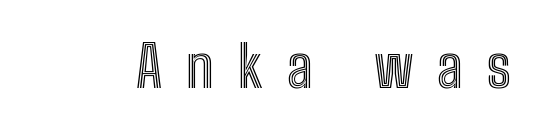
Every character sits straight up, as roman type does. Varying glyph widths throughout — classic text-font behaviour. The tracking jumps out immediately: characters are airy and widely separated. The strip under each line holds only bare page.
